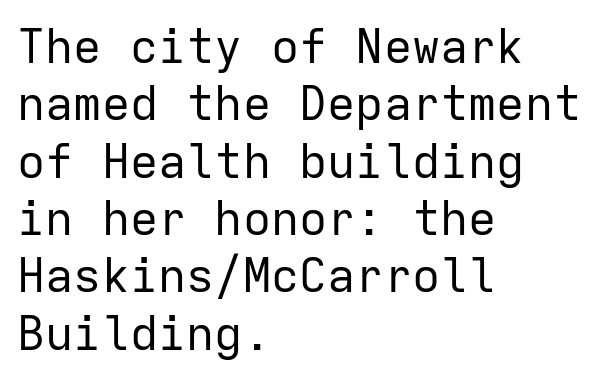
This sample uses a sans-serif face. Each letter, wide or thin by design, is forced into the same width here. Nobody drew a line under any word here. There is no visible air inserted between adjacent glyphs.
